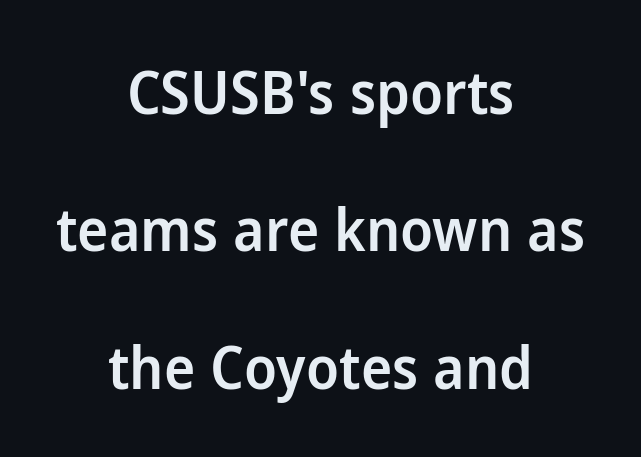
The image shows 59 px semibold sans-serif type, upright; set centered, loose line spacing (2.33x), normal letter spacing, not underlined; low stroke contrast and a medium x-height.
